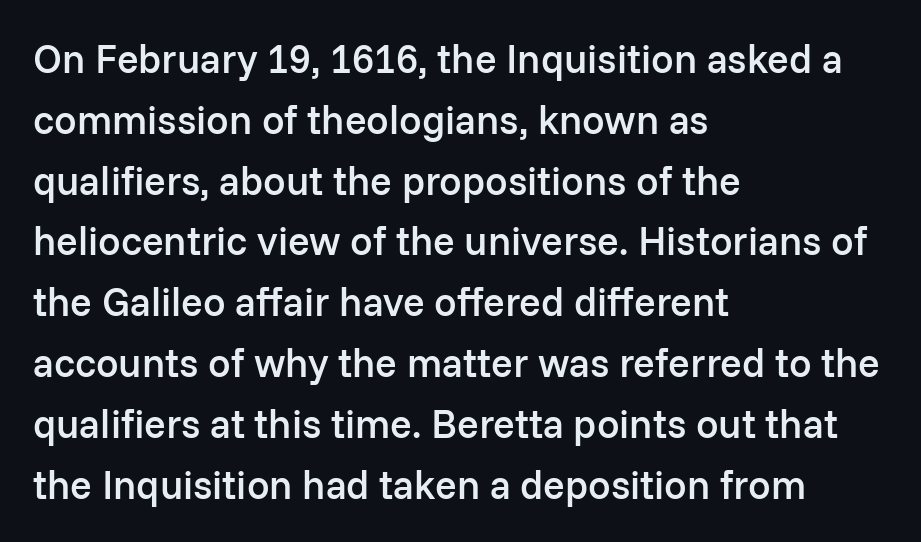
Q: Is the text bold? A: Semi-bold.
Q: Is the text italic (slanted)? A: No, it is upright.
Q: Is the typeface a serif or a sans-serif typeface? A: Sans-serif.
Q: Is the text underlined? A: No.
Q: How is the paragraph aligned? A: Left-aligned.
Q: Is the spacing between letters normal or unusually wide? A: Normal.
Q: Is the spacing between lines tight, normal or loose? A: Normal.
Q: Width (condensed, normal, or wide)? A: Normal.
Q: Stroke contrast? A: Low.
Q: x-height? A: Medium.
Q: Monospaced? A: No.
